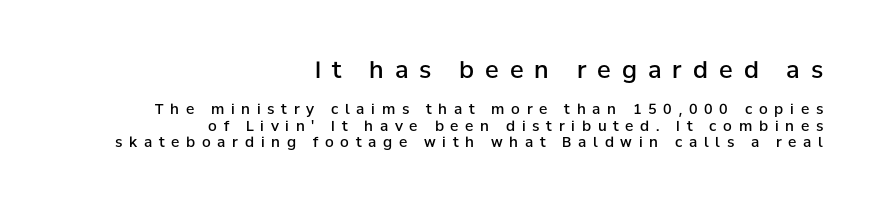
The letters stand upright; this is a roman face. Typesetter's note: demi weight, one step under bold. Quick note: underline off. Which margin do the lines hug? The right one — the left edge is uneven. What stands out about the letter spacing? Its width — letters are far apart.
